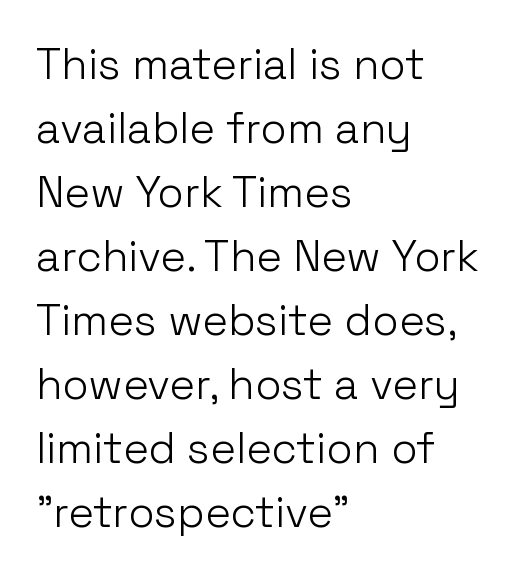
The image shows 43 px light sans-serif type, upright; set left-aligned, normal line spacing (1.49x), normal letter spacing, not underlined; low stroke contrast and a medium x-height.
